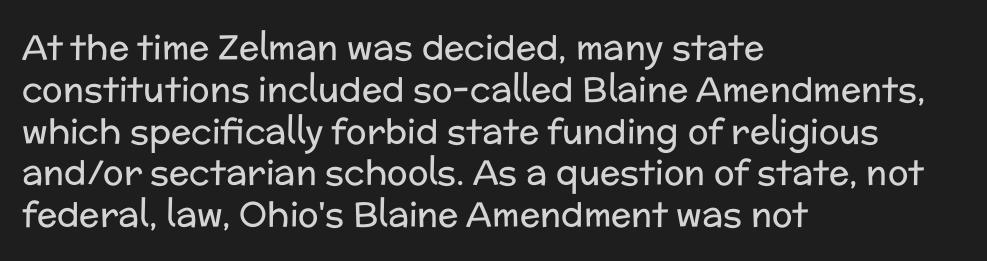
The image shows 34 px regular-weight sans-serif type, upright; set left-aligned, line spacing 1.23x, normal letter spacing, not underlined; low stroke contrast and a medium x-height.
